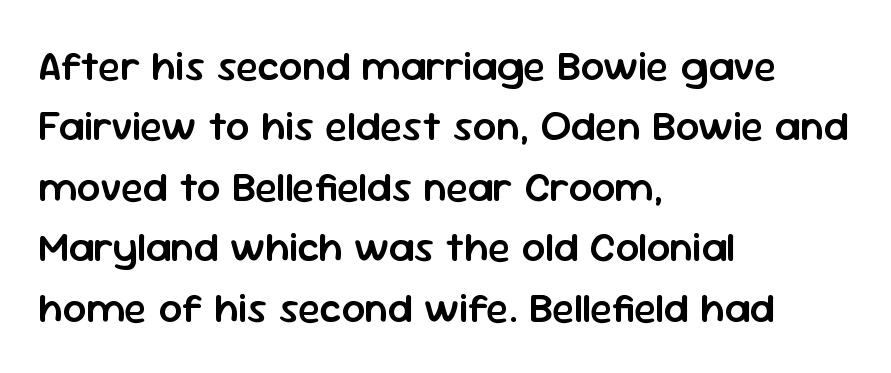
Q: Is the text bold? A: Semi-bold.
Q: Is the text italic (slanted)? A: No, it is upright.
Q: Is the typeface a serif or a sans-serif typeface? A: Sans-serif.
Q: Is the text underlined? A: No.
Q: How is the paragraph aligned? A: Left-aligned.
Q: Is the spacing between letters normal or unusually wide? A: Normal.
Q: Is the spacing between lines tight, normal or loose? A: Normal.
Q: Width (condensed, normal, or wide)? A: Normal.
Q: Stroke contrast? A: Low.
Q: x-height? A: Medium.
Q: Monospaced? A: No.
